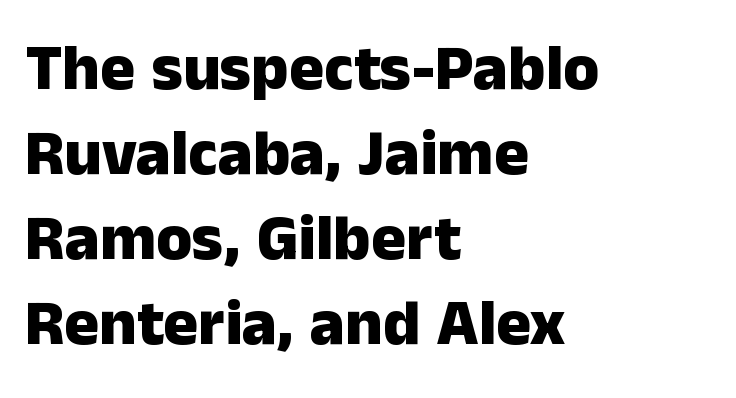
{"serif": "no", "italic": "no", "bold": "yes", "weight": "heavy", "width": "normal", "stroke_contrast": "low", "x_height": "medium", "monospaced": "no", "underline": "no", "align": "left", "line_spacing": "normal", "line_spacing_ratio": 1.31, "letter_spacing": "normal", "letter_spacing_em": 0.0, "glyph_px": 65}
